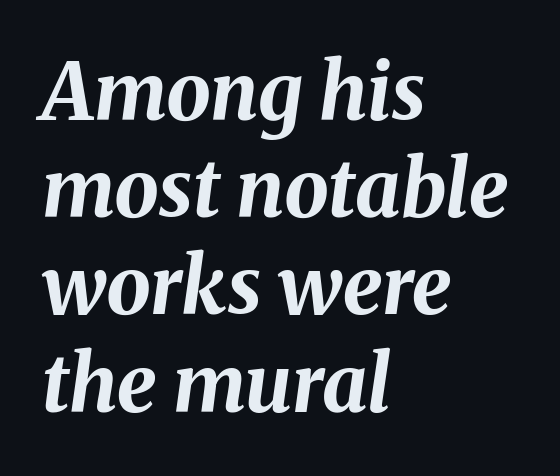
{"italic": "yes", "lean": "right", "slant_degrees": 8, "bold": "yes", "weight": "bold", "width": "normal", "stroke_contrast": "medium", "x_height": "medium", "monospaced": "no", "underline": "no", "align": "left", "line_spacing_ratio": 1.23, "letter_spacing": "normal", "letter_spacing_em": 0.0, "glyph_px": 79}
